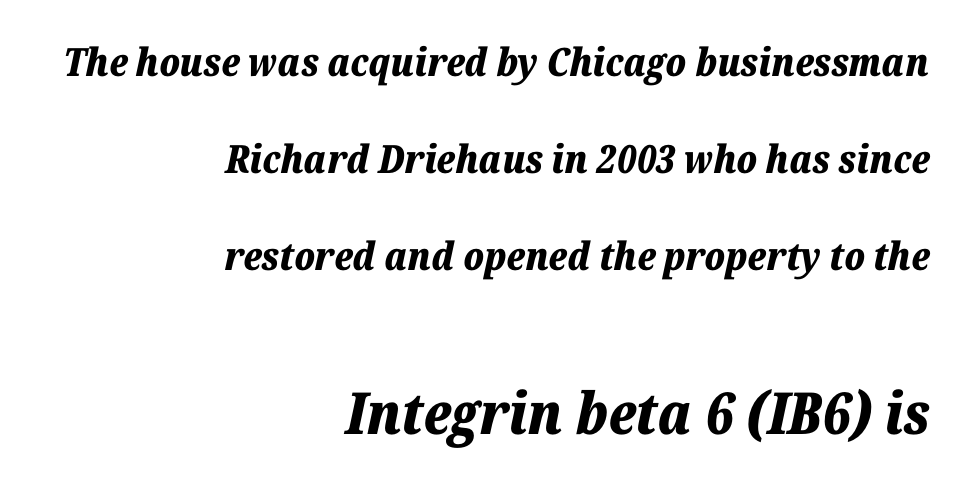
Does the lettering tilt? It does — this is italic. Only glyphs here, with clear space below each row. Leading: increased. Students, this is bold: see how much ink each stroke carries. Note the varied advance widths — an 'i' is clearly narrower than an 'm'.
